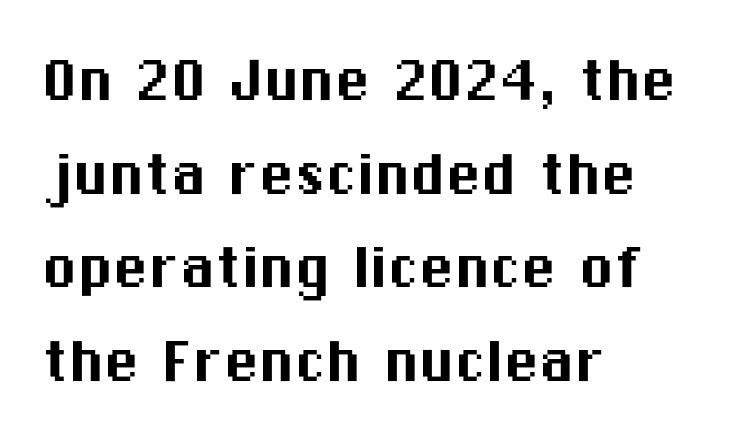
{"serif": "no", "italic": "no", "width": "normal", "stroke_contrast": "medium", "x_height": "medium", "monospaced": "no", "underline": "no", "align": "left", "line_spacing": "normal", "line_spacing_ratio": 1.32, "letter_spacing": "normal", "letter_spacing_em": 0.0, "glyph_px": 71}
